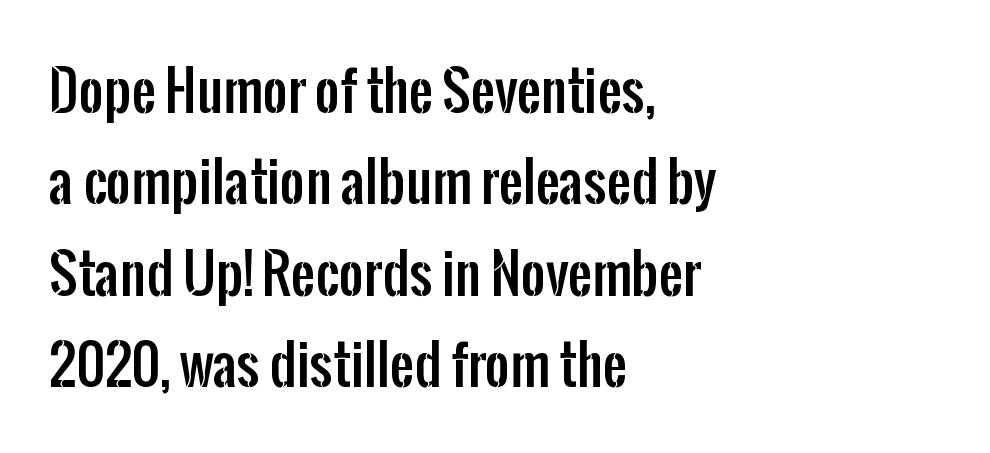
{"serif": "no", "italic": "no", "width": "condensed", "stroke_contrast": "low", "x_height": "medium", "monospaced": "no", "underline": "no", "align": "left", "line_spacing": "normal", "line_spacing_ratio": 1.69, "letter_spacing": "normal", "letter_spacing_em": 0.0, "glyph_px": 54}
